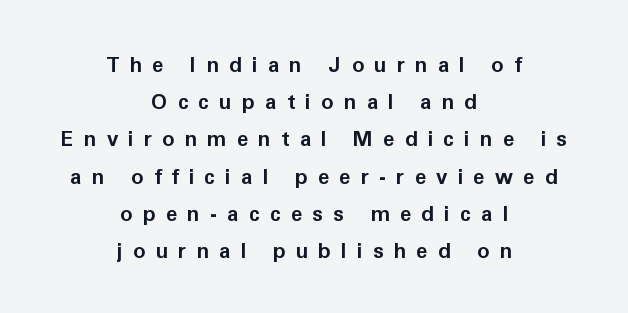
Q: Is the text bold? A: Yes.
Q: Is the text italic (slanted)? A: No, it is upright.
Q: Is the text underlined? A: No.
Q: How is the paragraph aligned? A: Centered.
Q: Is the spacing between letters normal or unusually wide? A: Unusually wide.
